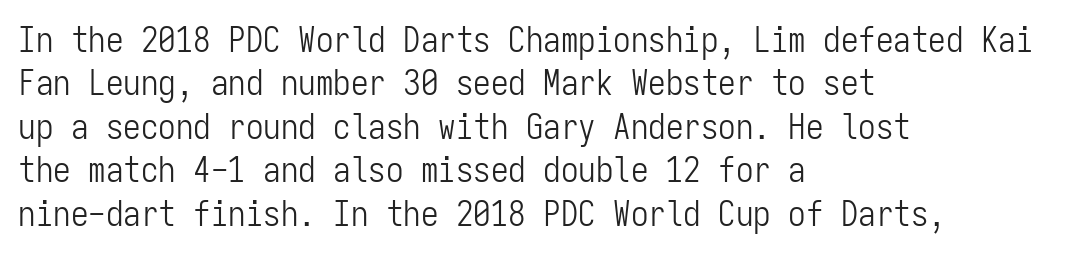
Spacing verdict: monospaced, one width for all characters. Underlining? Definitely not there. If you drew a line through each stem, it would be perfectly vertical. The strokes carry an ordinary text weight at most.
